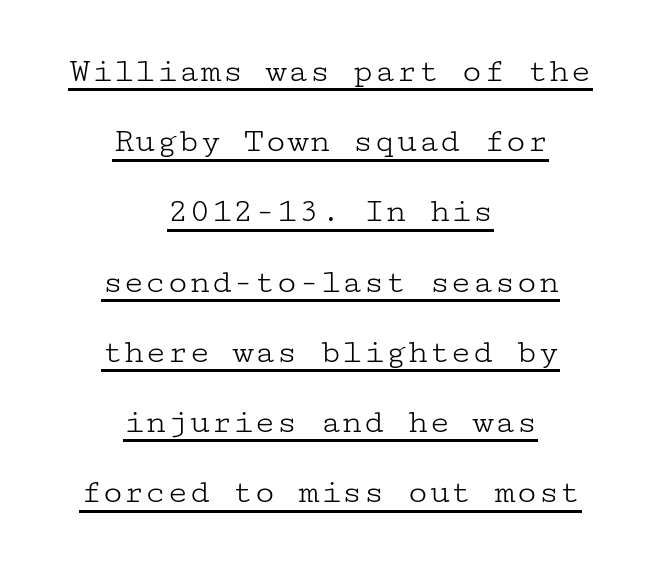
The image shows 36 px light, wide serif type, upright; set centered, loose line spacing (1.95x), normal letter spacing, underlined; low stroke contrast and a medium x-height.
